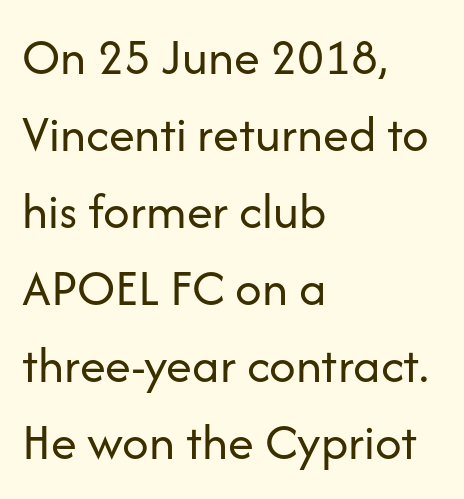
The image shows 52 px regular-weight sans-serif type, upright; set left-aligned, normal line spacing (1.48x), normal letter spacing, not underlined; low stroke contrast and a medium x-height.
